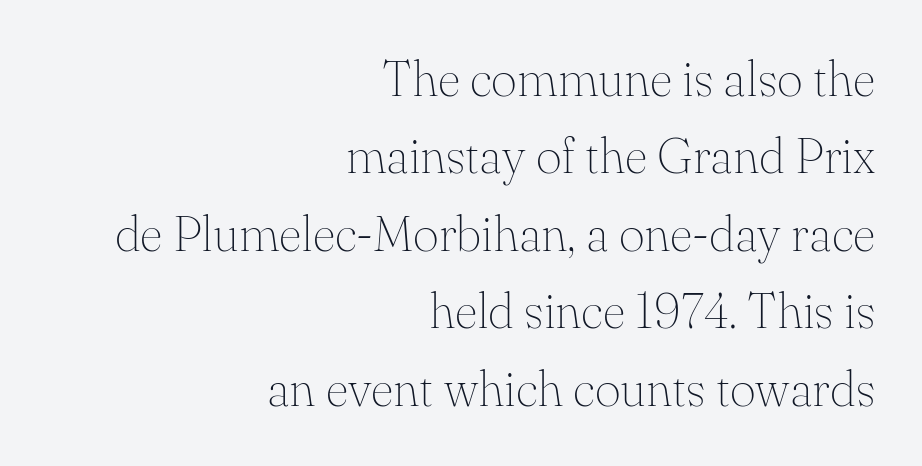
{"serif": "yes", "italic": "no", "bold": "no", "weight": "thin", "width": "normal", "stroke_contrast": "medium", "x_height": "small", "monospaced": "no", "underline": "no", "align": "right", "line_spacing": "normal", "line_spacing_ratio": 1.55, "letter_spacing": "normal", "letter_spacing_em": 0.0, "glyph_px": 50}
